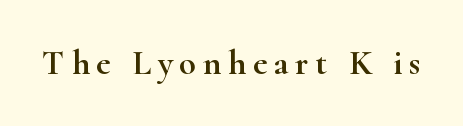
Varying glyph widths throughout — classic text-font behaviour. A clean baseline with only descenders dipping below it. Regarding serifs, this sample has them. The specimen reads as upright at a glance.
